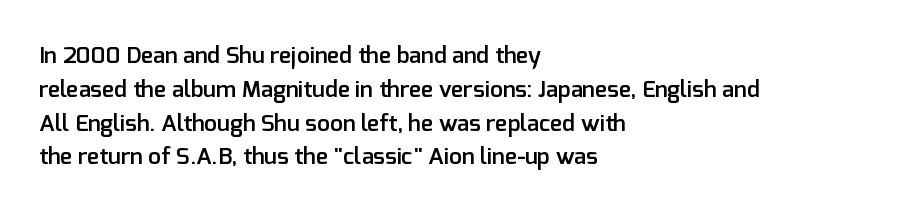
Q: Is the text bold? A: Semi-bold.
Q: Is the text italic (slanted)? A: No, it is upright.
Q: Is the text underlined? A: No.
Q: How is the paragraph aligned? A: Left-aligned.
Q: Is the spacing between letters normal or unusually wide? A: Normal.
Q: Is the spacing between lines tight, normal or loose? A: Normal.
